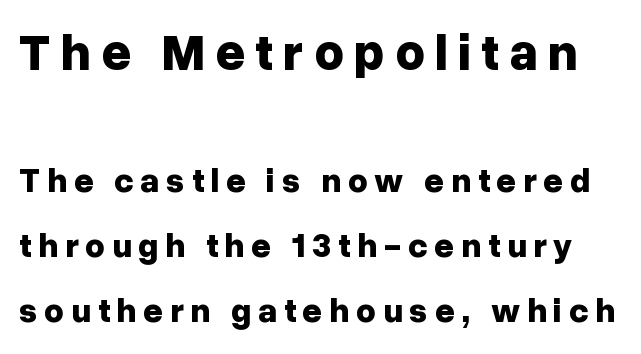
The rendering inserts visible extra space after every character. Underline: absent. Compared with typical paragraphs, the rows here are farther apart. Pretty heavy lettering here — definitely bold.
